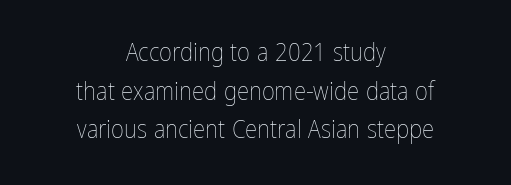
The image shows 25 px text type, upright; set centered, normal line spacing (1.55x), normal letter spacing, not underlined.
